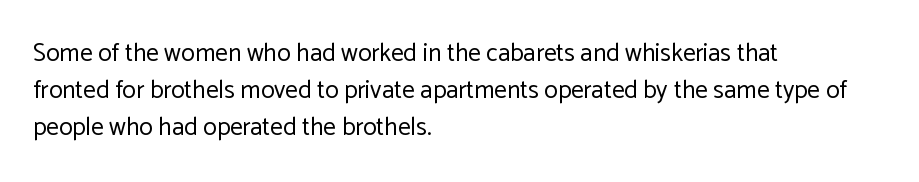
The image shows 25 px text type, upright; set left-aligned, normal line spacing (1.48x), normal letter spacing, not underlined.
